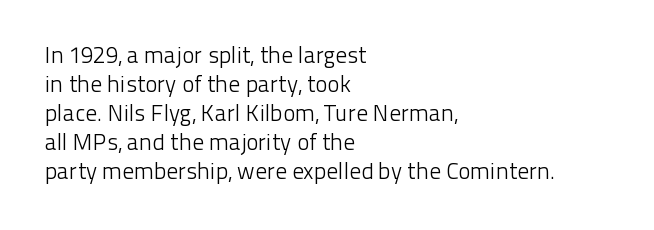
{"italic": "no", "bold": "no", "underline": "no", "align": "left", "line_spacing": "normal", "line_spacing_ratio": 1.26, "letter_spacing": "normal", "letter_spacing_em": 0.0, "glyph_px": 23}
